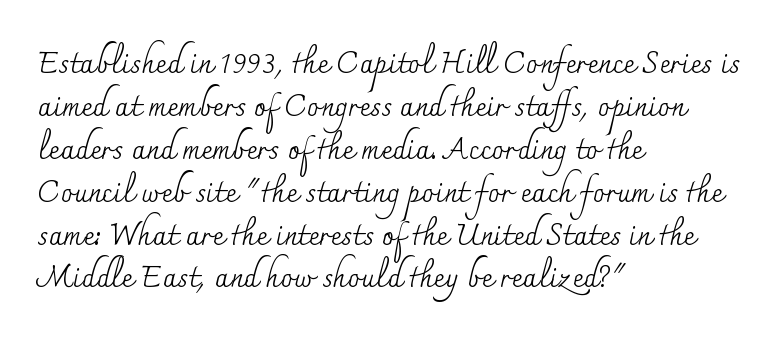
{"serif": "yes", "bold": "no", "weight": "regular", "width": "normal", "stroke_contrast": "medium", "x_height": "small", "monospaced": "no", "underline": "no", "align": "left", "line_spacing": "normal", "line_spacing_ratio": 1.43, "letter_spacing": "normal", "letter_spacing_em": 0.0, "glyph_px": 30}
